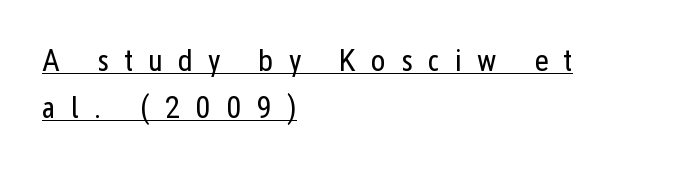
{"serif": "no", "italic": "no", "bold": "no", "weight": "regular", "width": "condensed", "stroke_contrast": "low", "x_height": "medium", "monospaced": "no", "underline": "yes", "align": "left", "line_spacing": "normal", "line_spacing_ratio": 1.53, "letter_spacing": "wide", "letter_spacing_em": 0.49, "glyph_px": 31}
